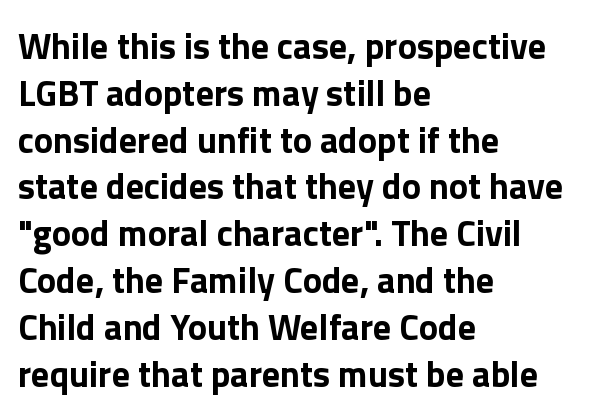
Q: Is the text bold? A: Yes.
Q: Is the text italic (slanted)? A: No, it is upright.
Q: Is the typeface a serif or a sans-serif typeface? A: Sans-serif.
Q: Is the text underlined? A: No.
Q: How is the paragraph aligned? A: Left-aligned.
Q: Is the spacing between letters normal or unusually wide? A: Normal.
Q: Is the spacing between lines tight, normal or loose? A: Normal.
Q: Width (condensed, normal, or wide)? A: Normal.
Q: x-height? A: Medium.
Q: Monospaced? A: No.
